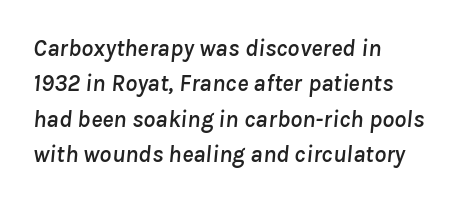
The letters are slanted; this is an italic face. The type is set solid horizontally, with unmodified tracking. The lines sit at an ordinary, default distance from one another. Compared with a centered layout, this one pins lines to the left instead.
